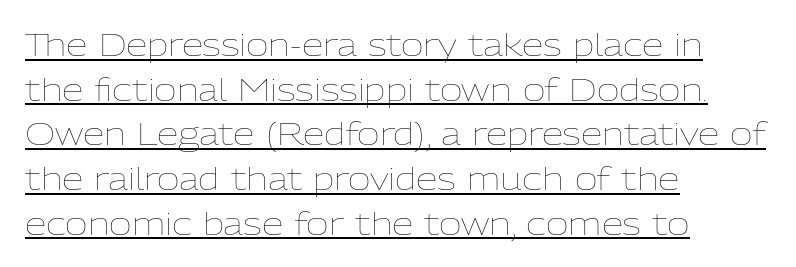
{"italic": "no", "bold": "no", "weight": "thin", "width": "normal", "stroke_contrast": "low", "x_height": "medium", "monospaced": "no", "underline": "yes", "align": "left", "line_spacing": "normal", "line_spacing_ratio": 1.44, "letter_spacing": "normal", "letter_spacing_em": 0.0, "glyph_px": 31}
